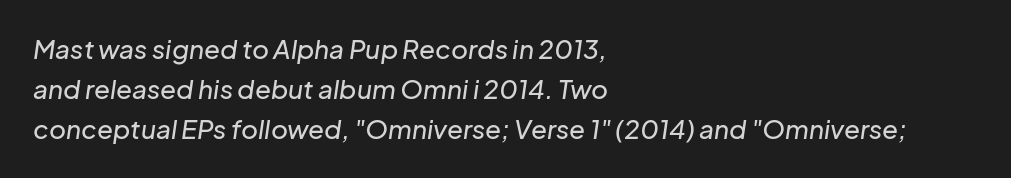
{"italic": "yes", "lean": "right", "slant_degrees": 8, "underline": "no", "align": "left", "line_spacing": "normal", "line_spacing_ratio": 1.53, "letter_spacing": "normal", "letter_spacing_em": 0.0, "glyph_px": 26}
